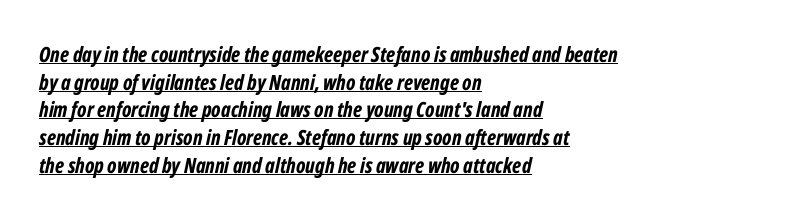
{"italic": "yes", "lean": "right", "slant_degrees": 12, "bold": "yes", "underline": "yes", "align": "left", "line_spacing": "normal", "line_spacing_ratio": 1.32, "letter_spacing": "normal", "letter_spacing_em": 0.0, "glyph_px": 21}
